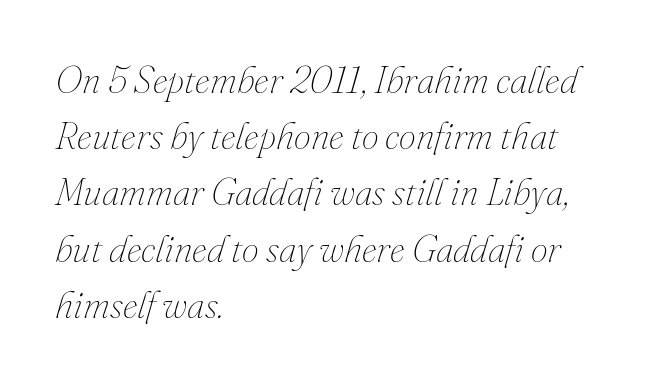
Q: Is the text bold? A: No.
Q: Is the text italic (slanted)? A: Yes, it leans right by about 16 degrees.
Q: Is the text underlined? A: No.
Q: How is the paragraph aligned? A: Left-aligned.
Q: Is the spacing between letters normal or unusually wide? A: Normal.
Q: Is the spacing between lines tight, normal or loose? A: Normal.
Q: Width (condensed, normal, or wide)? A: Normal.
Q: Stroke contrast? A: Medium.
Q: x-height? A: Small.
Q: Monospaced? A: No.
